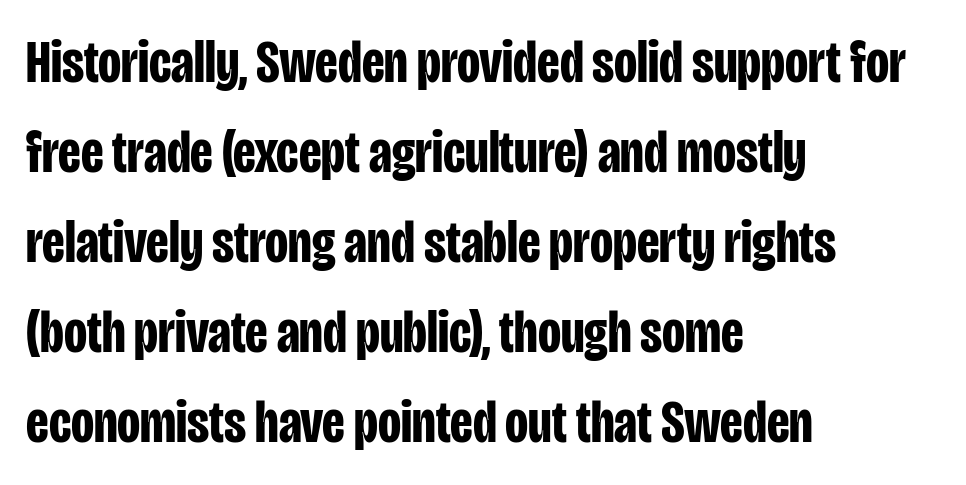
The image shows 60 px bold, condensed sans-serif type, upright; set left-aligned, normal line spacing (1.5x), normal letter spacing, not underlined; low stroke contrast and a large x-height.
